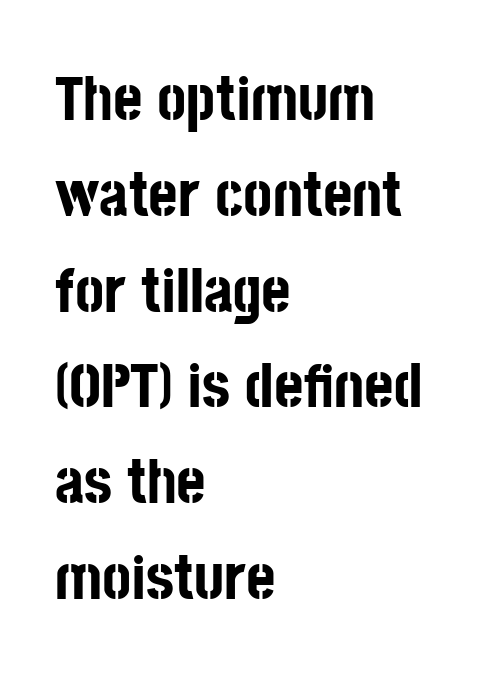
The image shows 63 px bold, condensed sans-serif type, upright; set left-aligned, normal line spacing (1.52x), normal letter spacing, not underlined; low stroke contrast and a large x-height.
